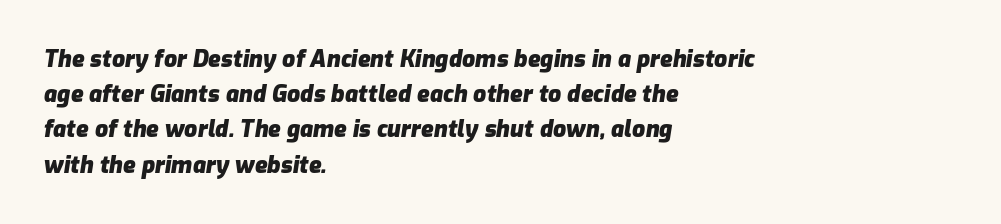
The line-height multiplier appears to be the usual default. Beneath every word, the page is bare. Slant detected: the letters are inclined. What weight is shown? A full bold with thick strokes. These lines keep a tight, regular rhythm from letter to letter.
